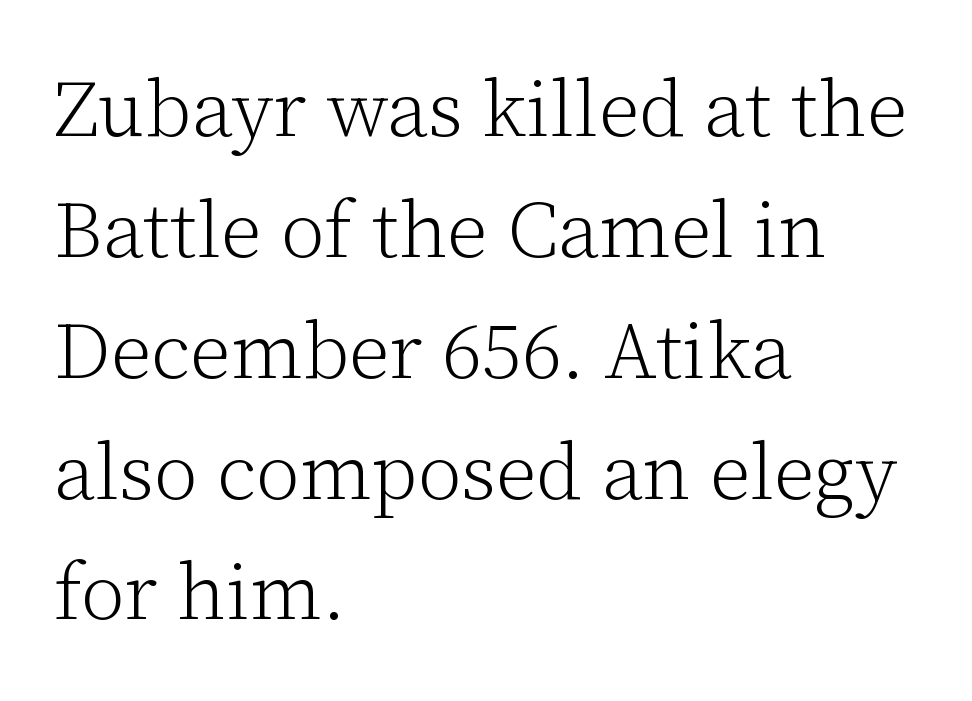
Normally led — the rows are evenly, conventionally spaced. Do the characters align in a grid? No, the font is proportional. Spacing between characters is what you'd get straight out of the box. The typesetter chose a ragged-right arrangement here.
